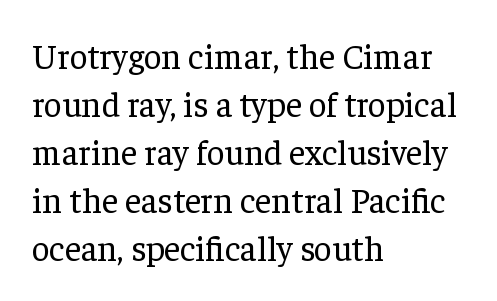
Q: Is the text bold? A: No.
Q: Is the text italic (slanted)? A: No, it is upright.
Q: Is the typeface a serif or a sans-serif typeface? A: Serif.
Q: Is the text underlined? A: No.
Q: How is the paragraph aligned? A: Left-aligned.
Q: Is the spacing between letters normal or unusually wide? A: Normal.
Q: Is the spacing between lines tight, normal or loose? A: Normal.
Q: Width (condensed, normal, or wide)? A: Normal.
Q: Stroke contrast? A: Low.
Q: x-height? A: Medium.
Q: Monospaced? A: No.
